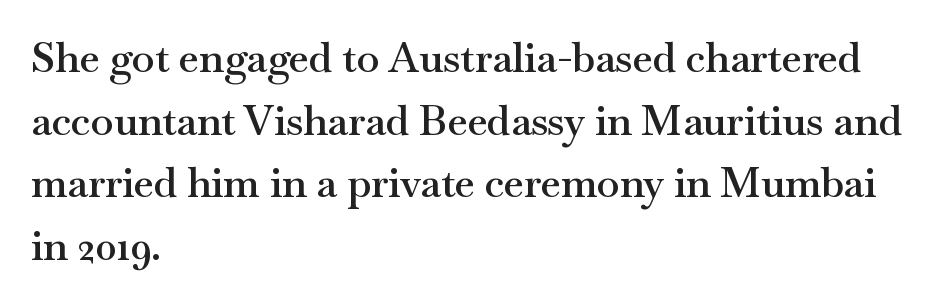
The image shows 41 px semibold, wide serif type, upright; set left-aligned, normal line spacing (1.53x), normal letter spacing, not underlined; medium stroke contrast and a small x-height.
